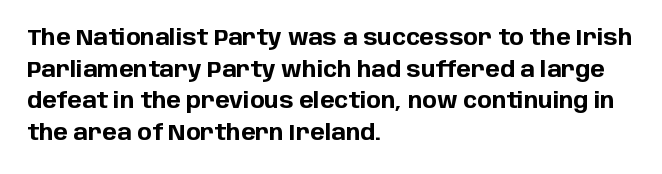
{"italic": "no", "bold": "yes", "underline": "no", "align": "left", "line_spacing": "normal", "line_spacing_ratio": 1.44, "letter_spacing": "normal", "letter_spacing_em": 0.0, "glyph_px": 22}
